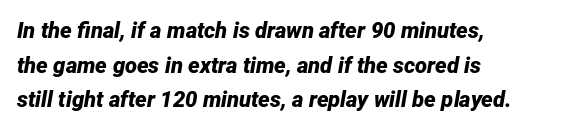
The letters are slanted; this is an italic face. This rendering features lettering with no underline. Letter spacing: default. These lines carry a lot of weight — the face is fully bold.
